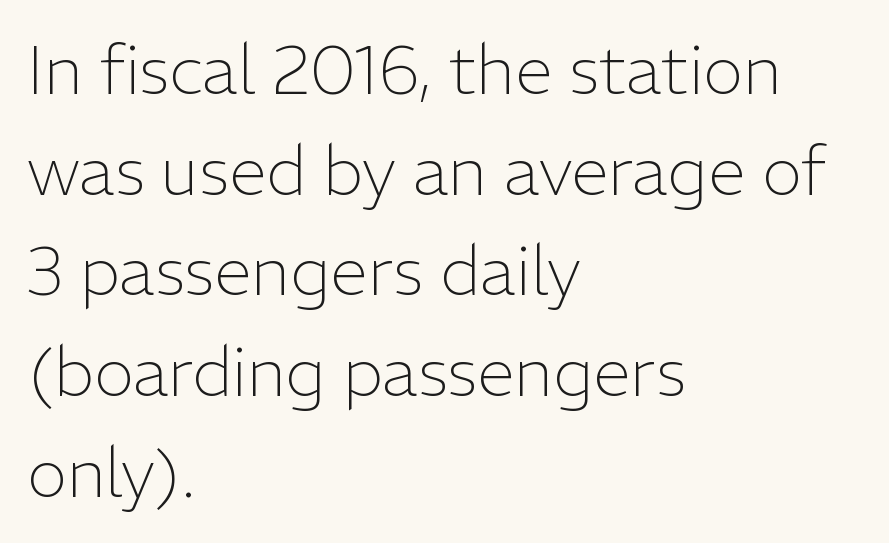
You could not count columns in this text — the font is proportionally spaced. A typesetter would call this zero additional tracking. Unlike italic type, these characters show no tilt at all. Each row of text sits above clean, open space. The passage shown is typeset with a sans-serif family.
